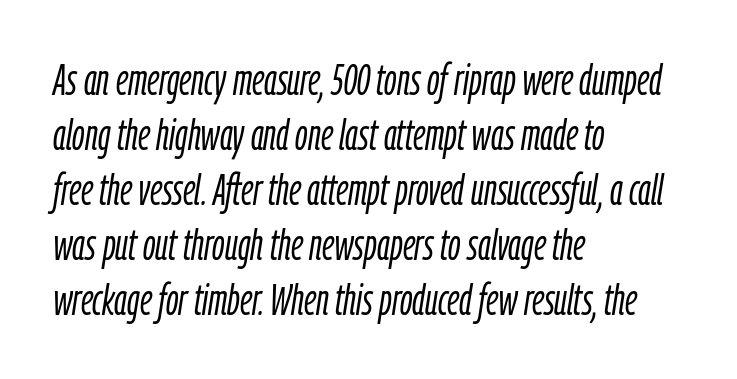
Leading matches the norm, producing a regular column. The letters look calm and open, with moderate or lighter stems. Spacing verdict: proportional, widths tailored to each character. If you drew a ruler down the left edge, every line would touch it. Nobody drew a line under any word here. This rendering leaves character spacing at its baseline value.
